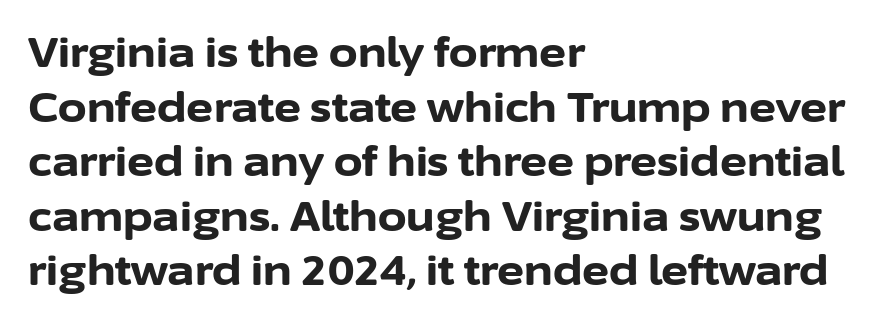
Q: Is the text bold? A: Yes.
Q: Is the text italic (slanted)? A: No, it is upright.
Q: Is the typeface a serif or a sans-serif typeface? A: Sans-serif.
Q: Is the text underlined? A: No.
Q: How is the paragraph aligned? A: Left-aligned.
Q: Is the spacing between letters normal or unusually wide? A: Normal.
Q: Is the spacing between lines tight, normal or loose? A: Normal.
Q: Width (condensed, normal, or wide)? A: Normal.
Q: Stroke contrast? A: Low.
Q: x-height? A: Medium.
Q: Monospaced? A: No.
